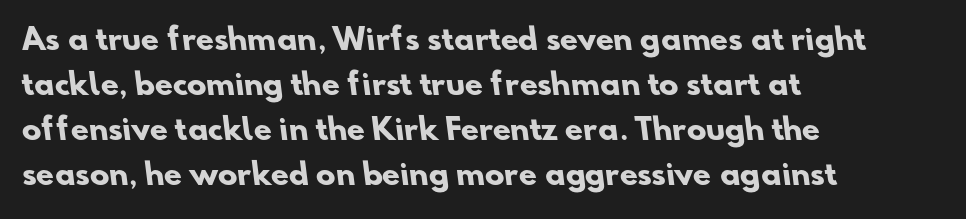
Reading down the column, the eye jumps a familiar distance to each next line. Rule under the text: the space is simply empty. The passage shown is emphatically bold. Is this a fixed-width face? No — the glyphs have proportional, varying widths. This sample is left-justified, so line endings fall wherever the words run out.
